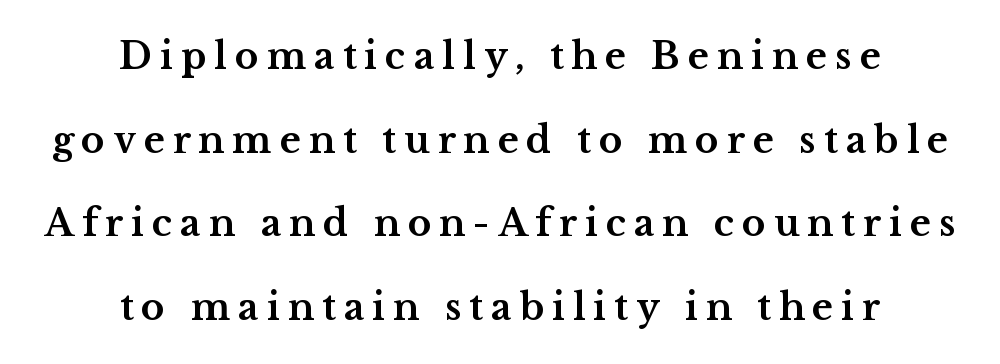
{"serif": "yes", "italic": "no", "bold": "yes", "weight": "bold", "width": "wide", "stroke_contrast": "medium", "x_height": "medium", "monospaced": "no", "underline": "no", "align": "center", "line_spacing": "loose", "line_spacing_ratio": 2.32, "letter_spacing": "wide", "letter_spacing_em": 0.22, "glyph_px": 36}
